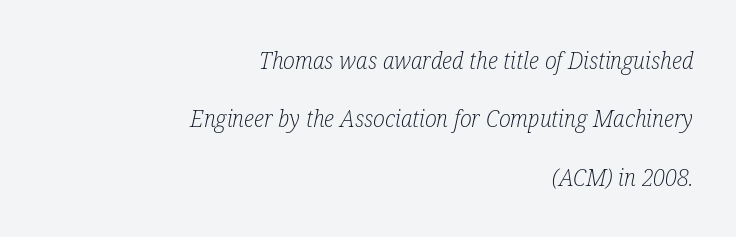
Is the type slanted? Yes — the strokes lean at a clear angle. Honestly, there is no underline to notice here at all. Baseline-to-baseline distance is far greater than the letter height. The rag falls on the left side of this text block. The horizontal fit of the characters is conventional and even. The typesetting does not lean heavy: it is not bold.
